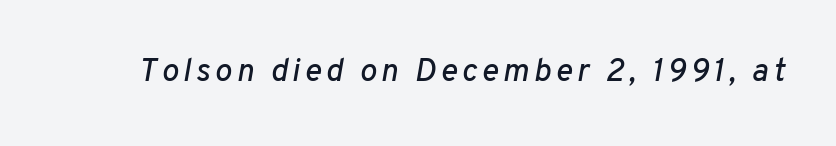
Q: Is the text italic (slanted)? A: Yes, it leans right by about 10 degrees.
Q: Is the text underlined? A: No.
Q: Width (condensed, normal, or wide)? A: Normal.
Q: Stroke contrast? A: Low.
Q: x-height? A: Medium.
Q: Monospaced? A: No.
